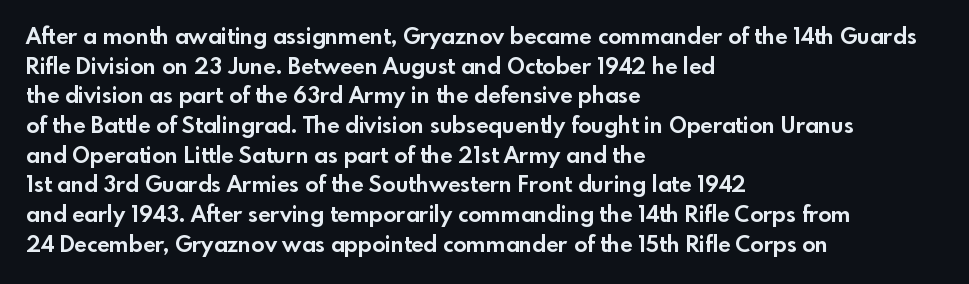
Caption: standard tracking, unaltered. Bold? Absolutely — the strokes are thick and heavy. Where is the straight margin? On the left. The line-height multiplier appears to be the usual default. Underlining? Definitely not there. Upright lettering throughout.
